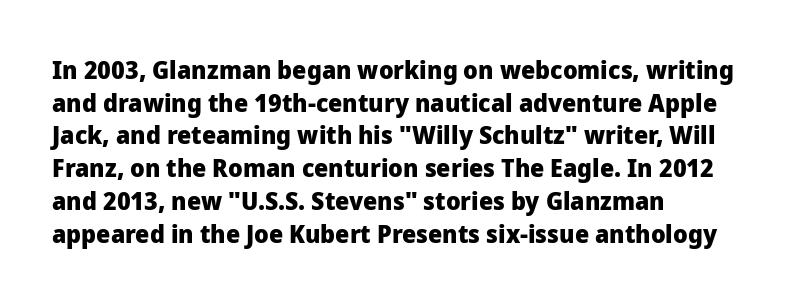
Q: Is the text bold? A: Yes.
Q: Is the text italic (slanted)? A: No, it is upright.
Q: Is the text underlined? A: No.
Q: How is the paragraph aligned? A: Left-aligned.
Q: Is the spacing between letters normal or unusually wide? A: Normal.
Q: Is the spacing between lines tight, normal or loose? A: Normal.
